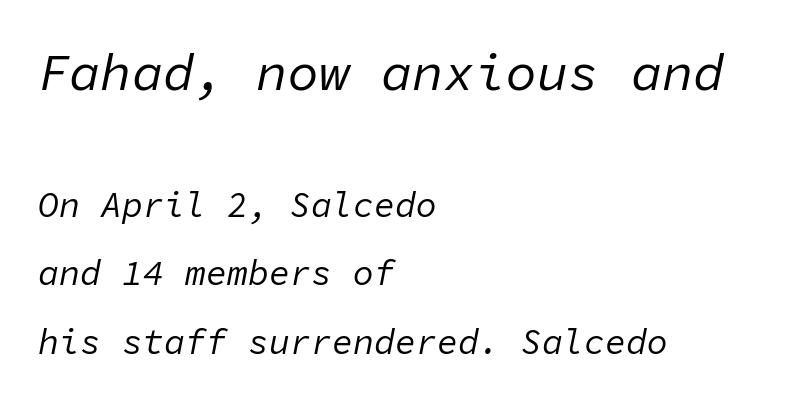
The image shows 52 px regular-weight type, italic (leaning right), monospaced; set left-aligned, loose line spacing (1.96x), normal letter spacing, not underlined; the first (top) block is 1.49x larger; low stroke contrast and a medium x-height.
